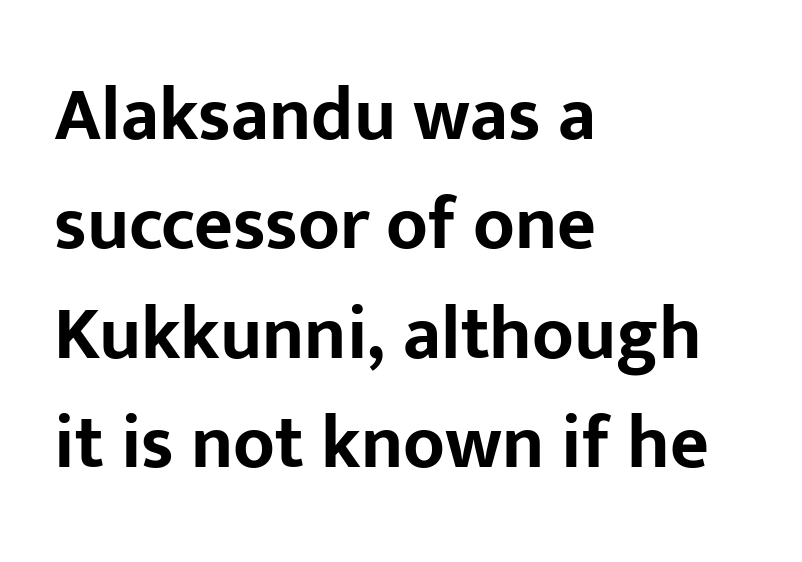
{"serif": "no", "italic": "no", "bold": "yes", "weight": "bold", "width": "normal", "stroke_contrast": "low", "x_height": "medium", "monospaced": "no", "underline": "no", "align": "left", "line_spacing": "normal", "line_spacing_ratio": 1.46, "letter_spacing": "normal", "letter_spacing_em": 0.0, "glyph_px": 75}
